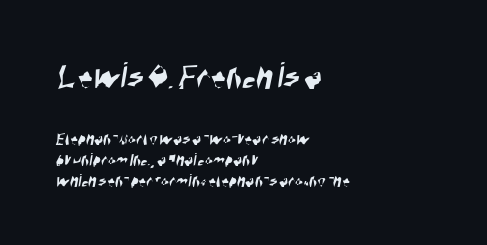
Summary of vertical rhythm: compact, with narrow interline spacing. Think of a printed novel: that variable character pitch is what you see here. Is the block centered? No — it sits flush against the left margin. The letters in the upper block stand taller than those in the block below. A clean baseline with only descenders dipping below it. This sample uses a sans-serif face.
